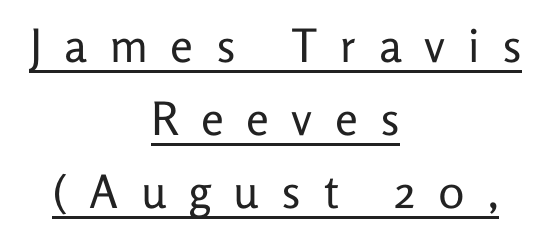
{"serif": "no", "italic": "no", "bold": "no", "weight": "regular", "width": "normal", "stroke_contrast": "low", "x_height": "medium", "monospaced": "no", "underline": "yes", "align": "center", "line_spacing": "normal", "line_spacing_ratio": 1.59, "letter_spacing": "wide", "letter_spacing_em": 0.49, "glyph_px": 46}
